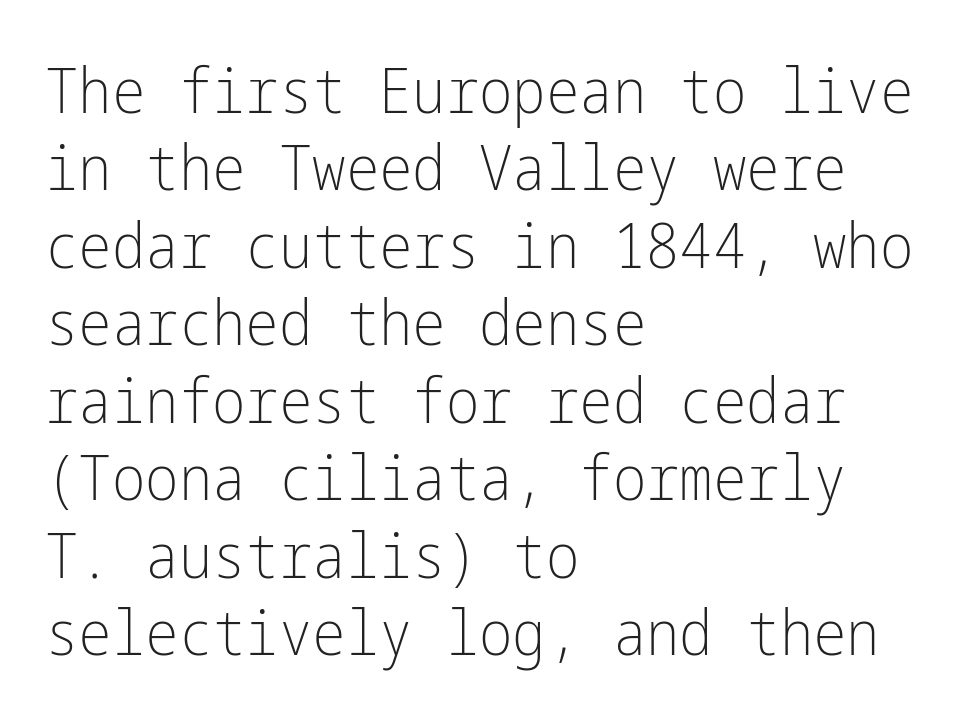
Q: Is the text bold? A: No.
Q: Is the text italic (slanted)? A: No, it is upright.
Q: Is the typeface a serif or a sans-serif typeface? A: Sans-serif.
Q: Is the text underlined? A: No.
Q: How is the paragraph aligned? A: Left-aligned.
Q: Is the spacing between letters normal or unusually wide? A: Normal.
Q: Width (condensed, normal, or wide)? A: Condensed.
Q: Stroke contrast? A: Low.
Q: x-height? A: Medium.
